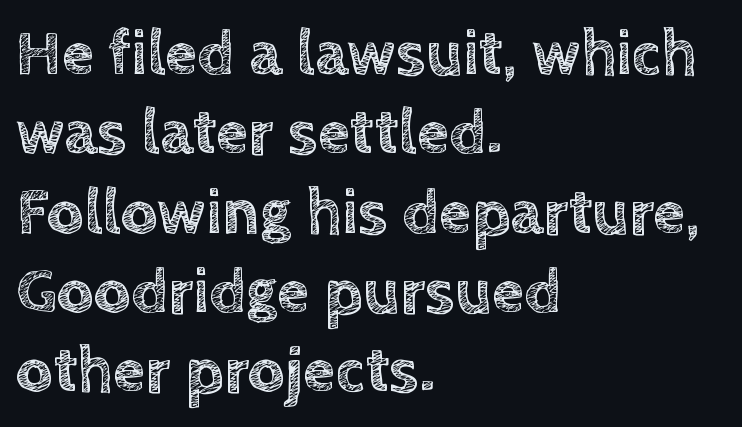
Q: Is the text italic (slanted)? A: No, it is upright.
Q: Is the text underlined? A: No.
Q: How is the paragraph aligned? A: Left-aligned.
Q: Is the spacing between letters normal or unusually wide? A: Normal.
Q: Width (condensed, normal, or wide)? A: Normal.
Q: x-height? A: Large.
Q: Monospaced? A: No.
